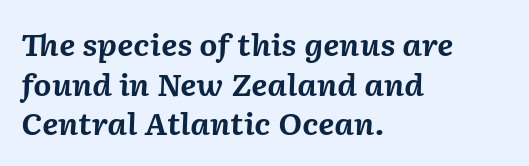
{"italic": "yes", "lean": "right", "slant_degrees": 2, "bold": "yes", "weight": "bold", "width": "normal", "stroke_contrast": "medium", "x_height": "medium", "monospaced": "no", "underline": "no", "align": "left", "line_spacing": "normal", "line_spacing_ratio": 1.37, "letter_spacing": "normal", "letter_spacing_em": 0.0, "glyph_px": 29}
